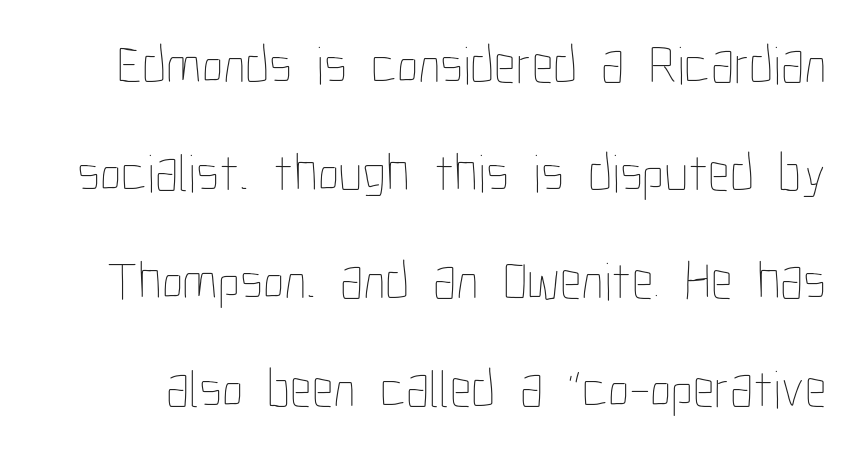
Q: Is the text bold? A: No.
Q: Is the text italic (slanted)? A: No, it is upright.
Q: Is the text underlined? A: No.
Q: Is the spacing between letters normal or unusually wide? A: Normal.
Q: Is the spacing between lines tight, normal or loose? A: Loose.
Q: Width (condensed, normal, or wide)? A: Condensed.
Q: Stroke contrast? A: Low.
Q: x-height? A: Medium.
Q: Monospaced? A: No.
